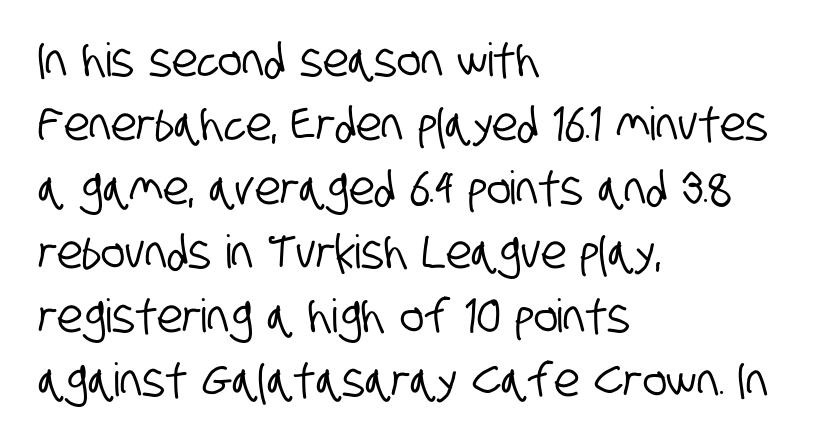
The rendering shows plain stroke endings on the letterforms — a sans-serif design. Is the letter spacing exaggerated? No — it looks like the ordinary default. Each letter keeps its own natural width here, so spacing adapts to shape. Line beginnings align vertically; line endings do not. Quick note: underline off.
